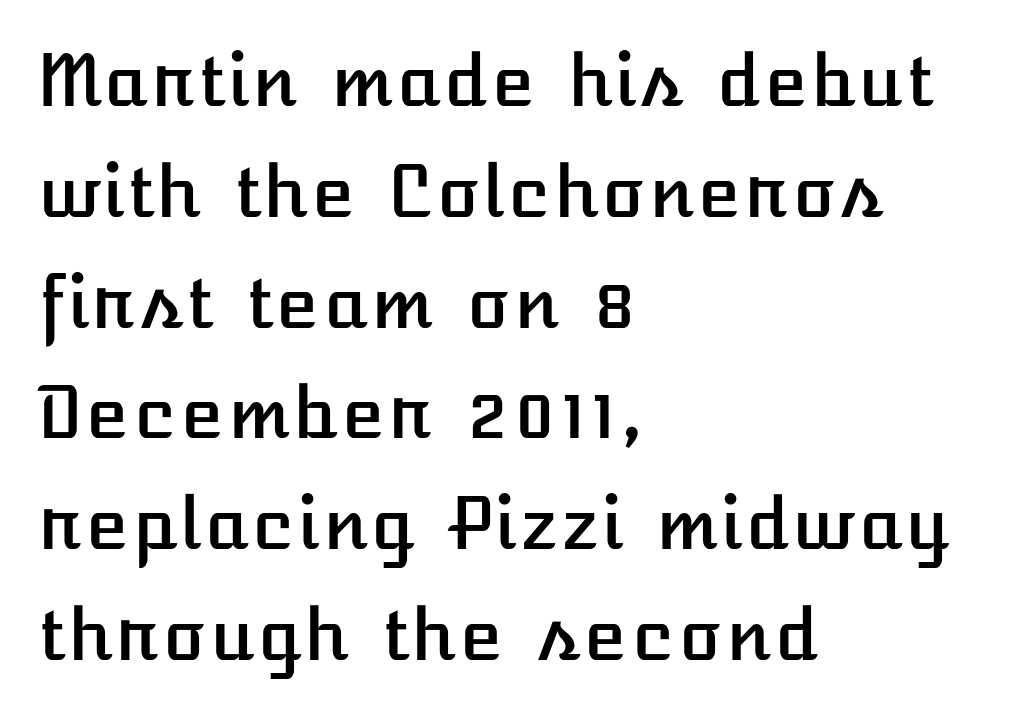
Q: Is the text italic (slanted)? A: No, it is upright.
Q: Is the text underlined? A: No.
Q: How is the paragraph aligned? A: Left-aligned.
Q: Is the spacing between letters normal or unusually wide? A: Normal.
Q: Is the spacing between lines tight, normal or loose? A: Normal.
Q: Width (condensed, normal, or wide)? A: Normal.
Q: Stroke contrast? A: Low.
Q: x-height? A: Medium.
